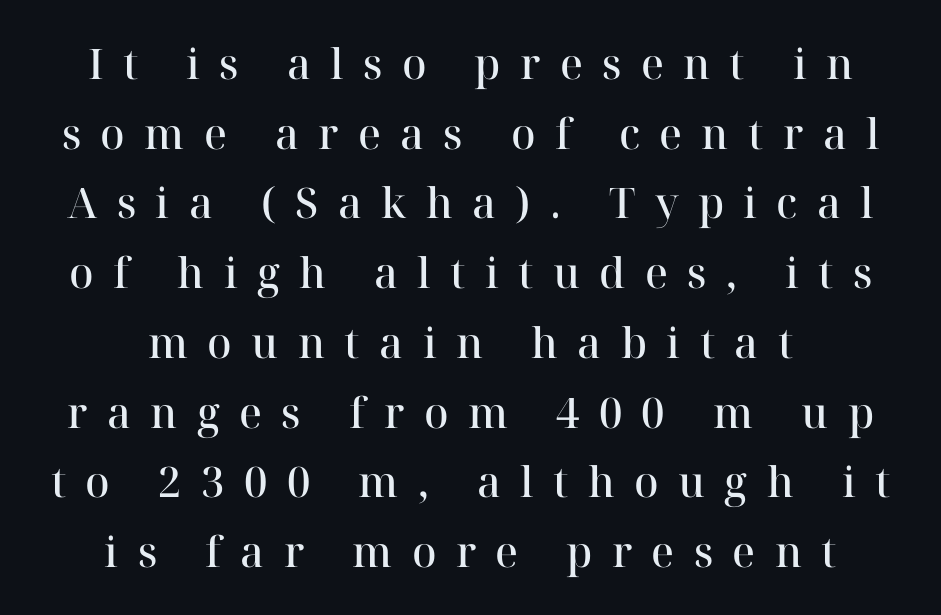
The image shows 42 px semibold serif type, upright; set centered, normal line spacing (1.66x), unusually wide letter spacing (+0.46 em), not underlined; high stroke contrast and a medium x-height.
